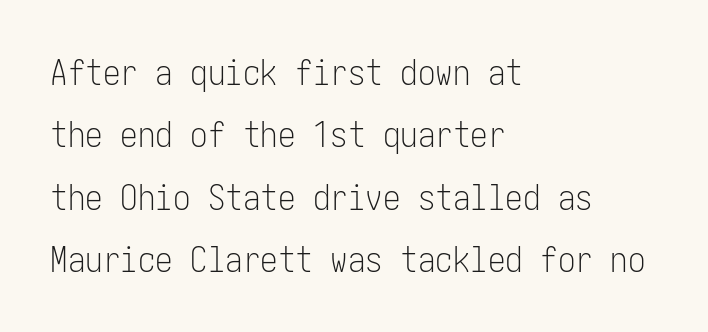
{"serif": "no", "italic": "no", "bold": "no", "weight": "light", "width": "condensed", "stroke_contrast": "low", "x_height": "medium", "underline": "no", "align": "left", "line_spacing_ratio": 1.78, "letter_spacing": "normal", "letter_spacing_em": 0.0, "glyph_px": 35}
